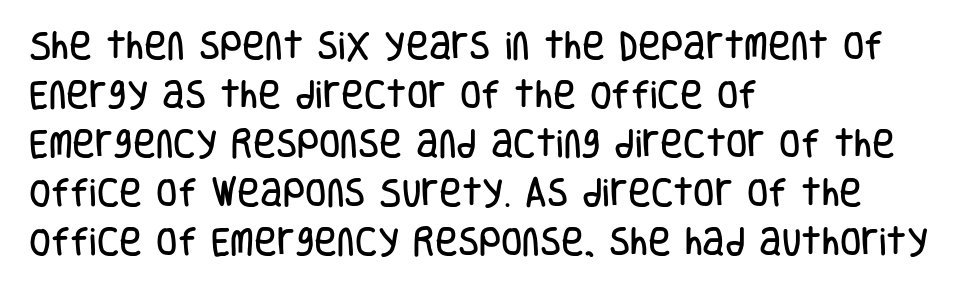
{"serif": "no", "italic": "no", "width": "condensed", "stroke_contrast": "low", "x_height": "large", "monospaced": "no", "underline": "no", "align": "left", "line_spacing": "normal", "line_spacing_ratio": 1.58, "letter_spacing": "normal", "letter_spacing_em": 0.0, "glyph_px": 31}
